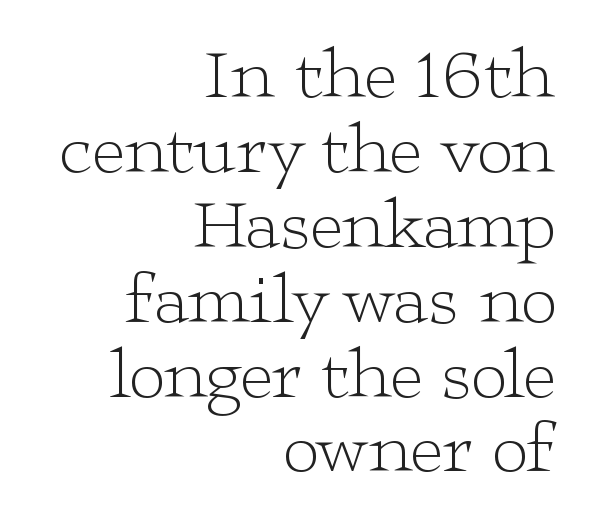
{"serif": "yes", "italic": "no", "bold": "no", "weight": "light", "width": "wide", "stroke_contrast": "low", "x_height": "medium", "monospaced": "no", "underline": "no", "align": "right", "line_spacing": "tight", "line_spacing_ratio": 1.04, "letter_spacing": "normal", "letter_spacing_em": 0.0, "glyph_px": 72}
